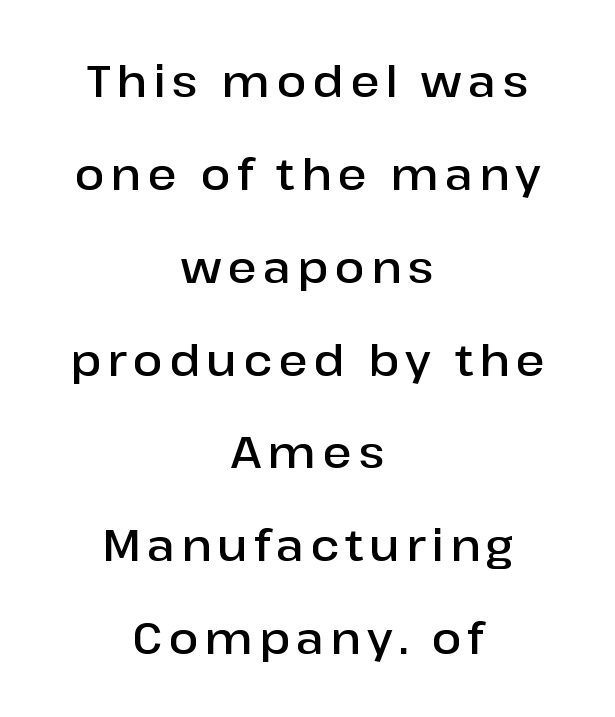
The image shows 44 px semibold sans-serif type, upright; set centered, loose line spacing (2.11x), not underlined; low stroke contrast and a medium x-height.
